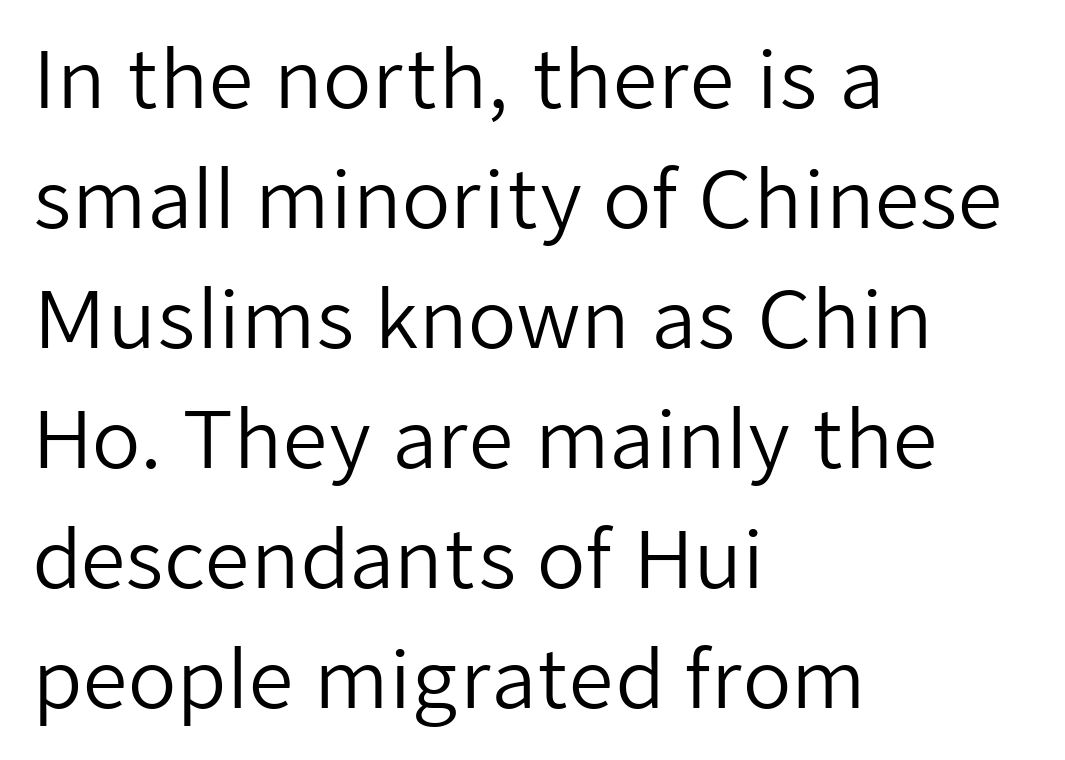
Nothing sits at the stroke ends, so this counts as sans-serif. This reads as an unemphasized weight, regular at the heaviest. Type without underlining. No italicization has been applied; the sample stays upright. The horizontal fit of the characters is conventional and even. Where is the straight margin? On the left.
